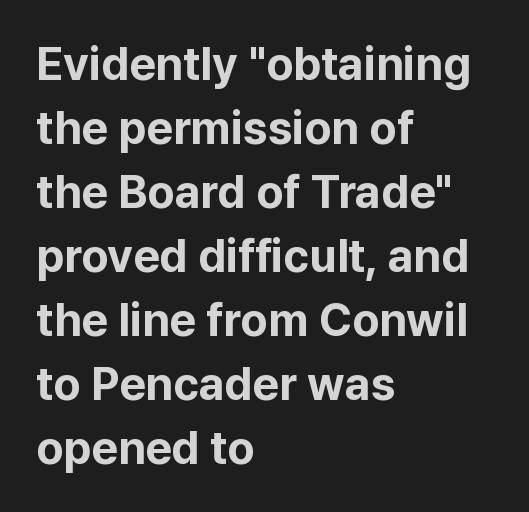
Q: Is the text bold? A: Yes.
Q: Is the text italic (slanted)? A: No, it is upright.
Q: Is the typeface a serif or a sans-serif typeface? A: Sans-serif.
Q: Is the text underlined? A: No.
Q: How is the paragraph aligned? A: Left-aligned.
Q: Is the spacing between letters normal or unusually wide? A: Normal.
Q: Is the spacing between lines tight, normal or loose? A: Normal.
Q: Width (condensed, normal, or wide)? A: Normal.
Q: Stroke contrast? A: Low.
Q: x-height? A: Medium.
Q: Monospaced? A: No.
